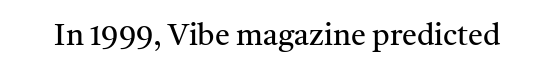
{"serif": "yes", "italic": "no", "bold": "no", "weight": "regular", "width": "normal", "stroke_contrast": "medium", "x_height": "medium", "monospaced": "no", "underline": "no", "letter_spacing": "normal", "letter_spacing_em": 0.0, "glyph_px": 30}
